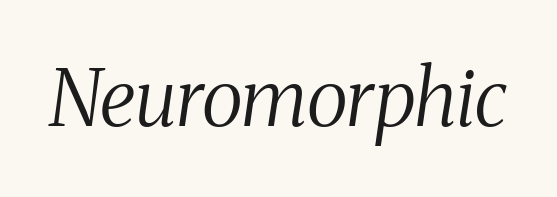
{"serif": "yes", "italic": "yes", "lean": "right", "slant_degrees": 8, "bold": "no", "weight": "regular", "width": "condensed", "stroke_contrast": "medium", "x_height": "medium", "monospaced": "no", "underline": "no", "letter_spacing": "normal", "letter_spacing_em": 0.0, "glyph_px": 78}
